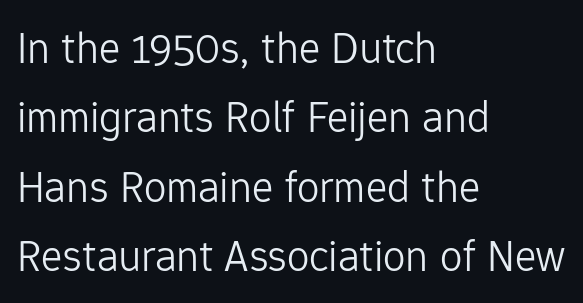
This block has exactly the height ordinary leading produces. Bare-footed words on every line. The font family rendered here belongs to the sans-serif group. This sample uses an upright cut, with every glyph sitting square on the baseline. Do the characters align in a grid? No, the font is proportional. Glyph-to-glyph distance matches everyday printed text.
